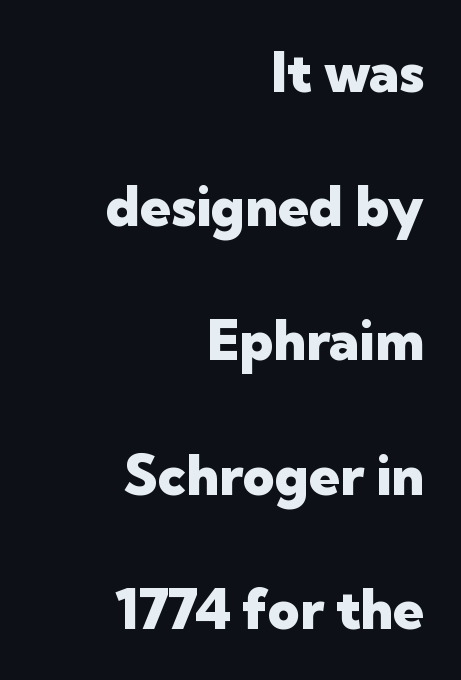
Q: Is the text bold? A: Yes.
Q: Is the text italic (slanted)? A: No, it is upright.
Q: Is the typeface a serif or a sans-serif typeface? A: Sans-serif.
Q: Is the text underlined? A: No.
Q: How is the paragraph aligned? A: Right-aligned.
Q: Is the spacing between letters normal or unusually wide? A: Normal.
Q: Is the spacing between lines tight, normal or loose? A: Loose.
Q: Width (condensed, normal, or wide)? A: Normal.
Q: Stroke contrast? A: Low.
Q: x-height? A: Medium.
Q: Monospaced? A: No.
